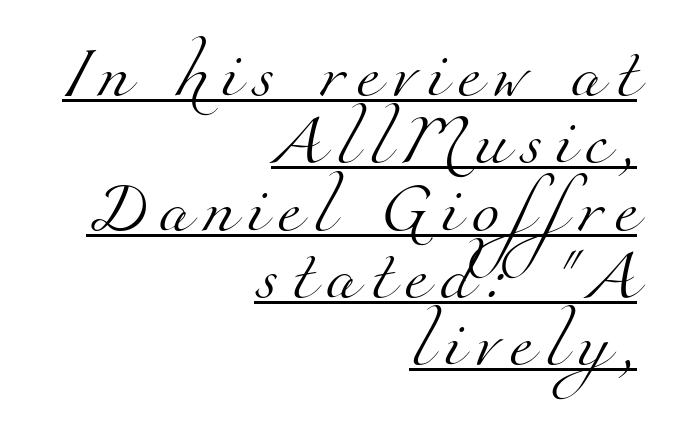
{"serif": "yes", "bold": "no", "weight": "light", "width": "normal", "stroke_contrast": "medium", "x_height": "small", "monospaced": "no", "underline": "yes", "align": "right", "line_spacing": "normal", "line_spacing_ratio": 1.32, "letter_spacing": "wide", "letter_spacing_em": 0.24, "glyph_px": 51}
